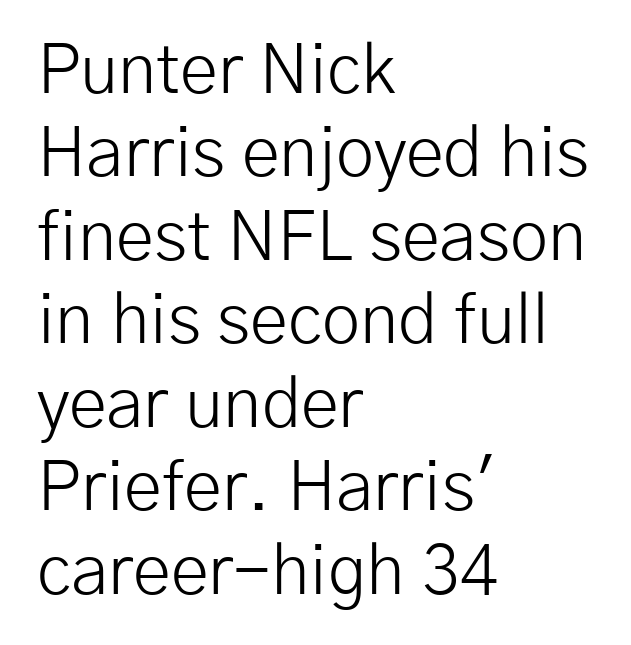
The image shows 69 px light sans-serif type, upright; set left-aligned, line spacing 1.21x, normal letter spacing, not underlined; low stroke contrast and a medium x-height.
